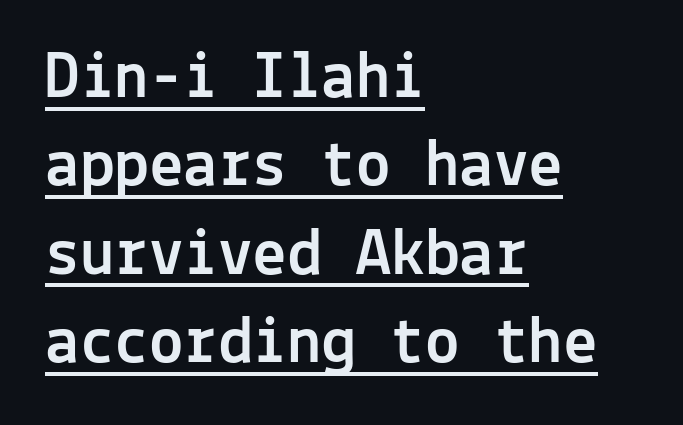
Type style note: lacks serifs. Do the letters lean? They stand straight. Regarding leading, the lines here are spaced in the standard way. The gaps between neighbouring characters are ordinary and unremarkable.
